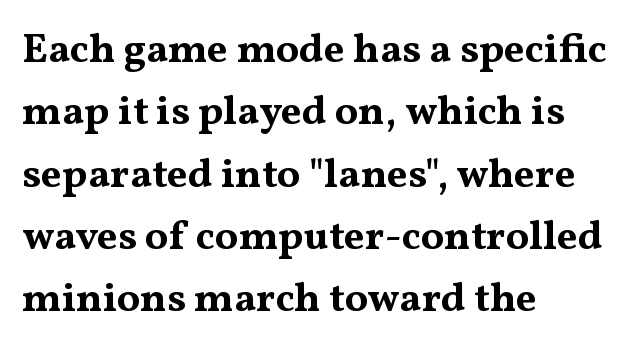
Layout note: lines flush left. Looks like regular typesetting: each glyph gets only the width it needs. Each glyph is drawn with heavy, bold strokes. How would I describe the line gaps? Plain and ordinary.
